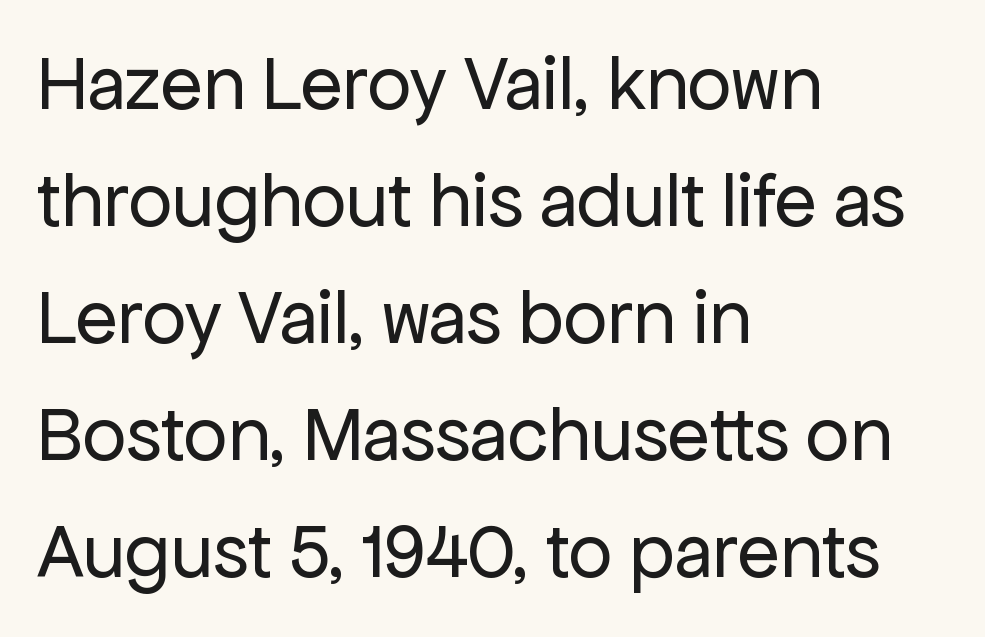
Q: Is the text bold? A: No.
Q: Is the text italic (slanted)? A: No, it is upright.
Q: Is the typeface a serif or a sans-serif typeface? A: Sans-serif.
Q: Is the text underlined? A: No.
Q: How is the paragraph aligned? A: Left-aligned.
Q: Is the spacing between letters normal or unusually wide? A: Normal.
Q: Is the spacing between lines tight, normal or loose? A: Normal.
Q: Width (condensed, normal, or wide)? A: Normal.
Q: Stroke contrast? A: Low.
Q: x-height? A: Medium.
Q: Monospaced? A: No.
